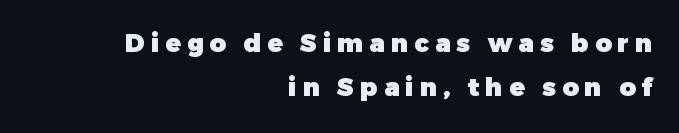
Q: Is the text bold? A: Yes.
Q: Is the text italic (slanted)? A: No, it is upright.
Q: Is the text underlined? A: No.
Q: How is the paragraph aligned? A: Right-aligned.
Q: Is the spacing between letters normal or unusually wide? A: Unusually wide.
